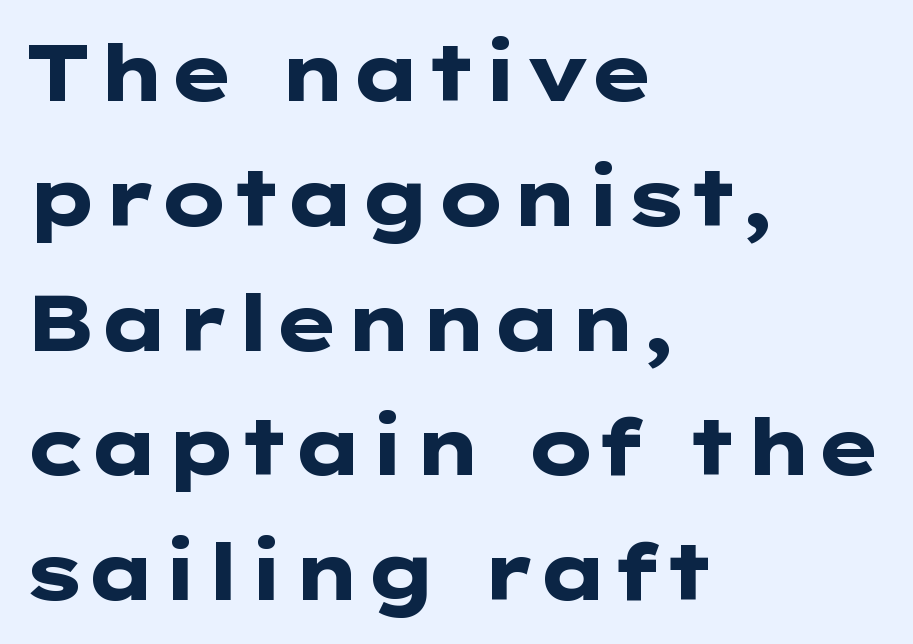
Q: Is the text bold? A: Yes.
Q: Is the text italic (slanted)? A: No, it is upright.
Q: Is the typeface a serif or a sans-serif typeface? A: Sans-serif.
Q: Is the text underlined? A: No.
Q: How is the paragraph aligned? A: Left-aligned.
Q: Is the spacing between letters normal or unusually wide? A: Normal.
Q: Is the spacing between lines tight, normal or loose? A: Normal.
Q: Width (condensed, normal, or wide)? A: Wide.
Q: Stroke contrast? A: Low.
Q: x-height? A: Medium.
